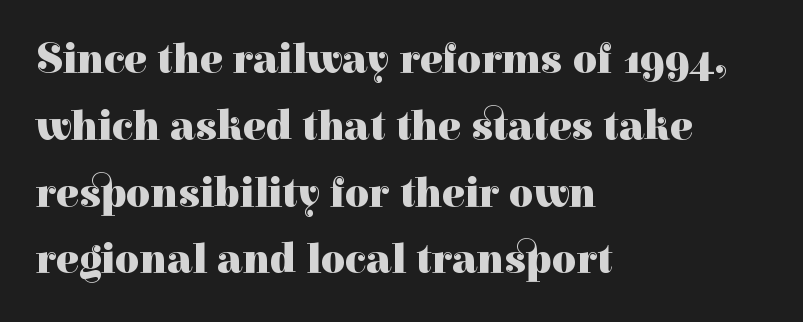
Q: Is the text bold? A: Yes.
Q: Is the text italic (slanted)? A: No, it is upright.
Q: Is the typeface a serif or a sans-serif typeface? A: Serif.
Q: Is the text underlined? A: No.
Q: How is the paragraph aligned? A: Left-aligned.
Q: Is the spacing between letters normal or unusually wide? A: Normal.
Q: Is the spacing between lines tight, normal or loose? A: Normal.
Q: Width (condensed, normal, or wide)? A: Normal.
Q: Stroke contrast? A: High.
Q: x-height? A: Medium.
Q: Monospaced? A: No.
